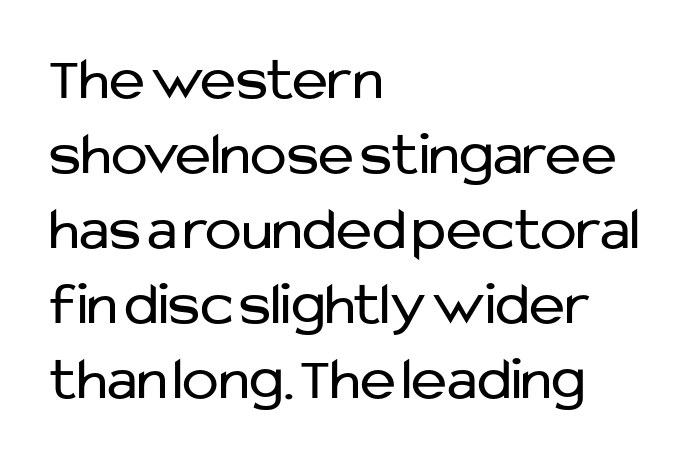
The passage shown is not underscored anywhere. The weight would be labelled regular, book, light, or lighter still. The letters stand straight up with perfectly vertical stems. Character widths vary here, with narrow letters taking less room than wide ones. Which margin do the lines hug? The left one — the right edge is uneven. You can tell from the bare stems that sans-serif type was used.
